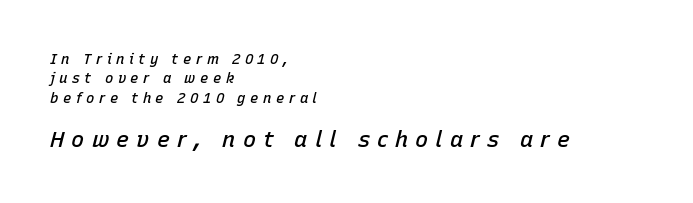
{"italic": "yes", "lean": "right", "slant_degrees": 15, "bold": "semi", "underline": "no", "align": "left", "line_spacing": "normal", "line_spacing_ratio": 1.38, "letter_spacing": "wide", "letter_spacing_em": 0.32, "larger_block": "second", "size_ratio": 1.57, "glyph_px": 22}
